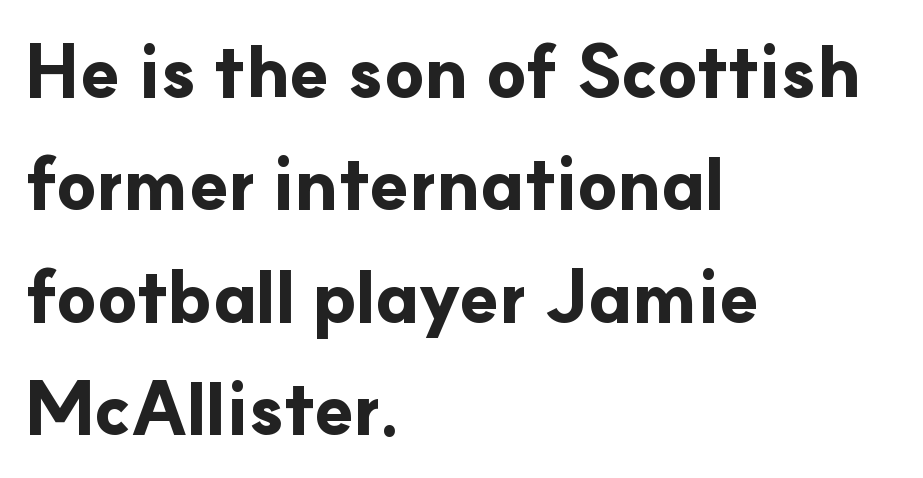
{"serif": "no", "italic": "no", "bold": "yes", "weight": "bold", "width": "normal", "stroke_contrast": "low", "x_height": "small", "monospaced": "no", "underline": "no", "align": "left", "line_spacing": "normal", "line_spacing_ratio": 1.56, "letter_spacing": "normal", "letter_spacing_em": 0.0, "glyph_px": 72}
